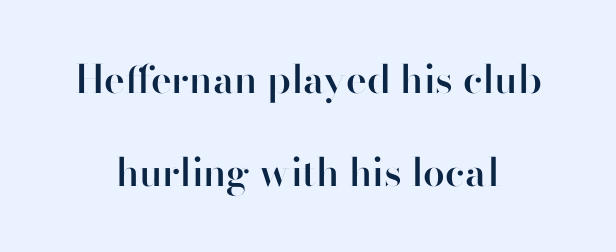
Notice how the stems are strictly vertical — no italics here. Nobody touched the tracking dial on this one. The lines are spread far apart with generous leading. Short and long lines alike share a common midpoint. Heft: intermediate — a semibold. This is sans-serif lettering, the kind often seen on screens and signage.
